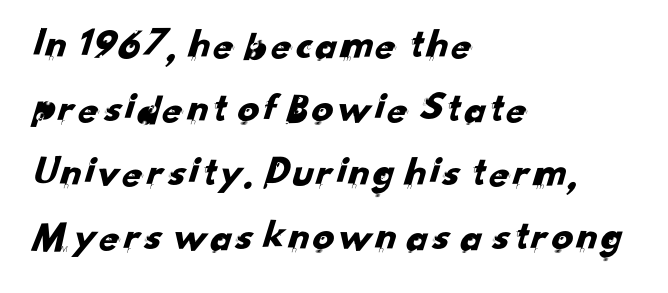
Summary of vertical rhythm: regular, with standard interline spacing. The specimen omits any rule beneath the text block's lines. The line texture is even and compact thanks to regular tracking. A student would call this left alignment; a typographer would say flush left, rag right. Font category for this specimen: sans-serif. Proportional: the letters do not fall into vertical columns.
